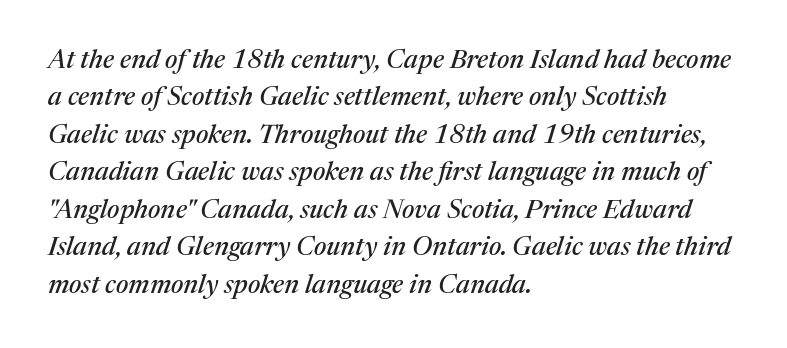
Q: Is the text italic (slanted)? A: Yes, it leans right by about 17 degrees.
Q: Is the text underlined? A: No.
Q: How is the paragraph aligned? A: Left-aligned.
Q: Is the spacing between letters normal or unusually wide? A: Normal.
Q: Is the spacing between lines tight, normal or loose? A: Normal.
